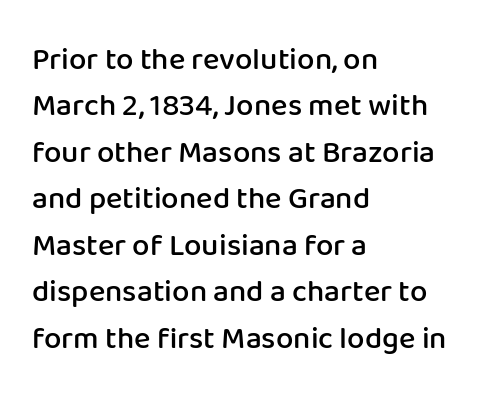
{"serif": "no", "italic": "no", "bold": "semi", "weight": "semibold", "width": "normal", "stroke_contrast": "low", "x_height": "medium", "monospaced": "no", "underline": "no", "align": "left", "line_spacing": "normal", "line_spacing_ratio": 1.5, "letter_spacing": "normal", "letter_spacing_em": 0.0, "glyph_px": 31}
